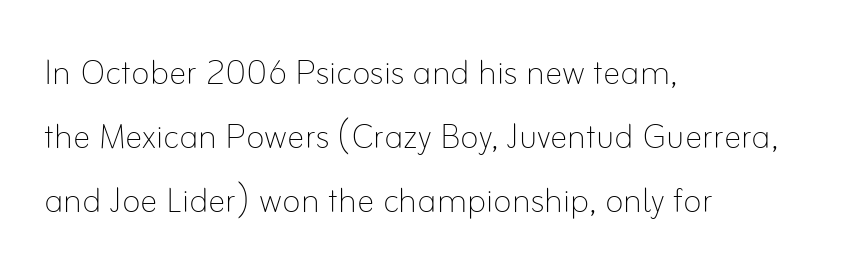
Q: Is the text bold? A: No.
Q: Is the text italic (slanted)? A: No, it is upright.
Q: Is the text underlined? A: No.
Q: How is the paragraph aligned? A: Left-aligned.
Q: Is the spacing between letters normal or unusually wide? A: Normal.
Q: Is the spacing between lines tight, normal or loose? A: Normal.
Q: Width (condensed, normal, or wide)? A: Normal.
Q: Stroke contrast? A: Low.
Q: x-height? A: Small.
Q: Monospaced? A: No.
